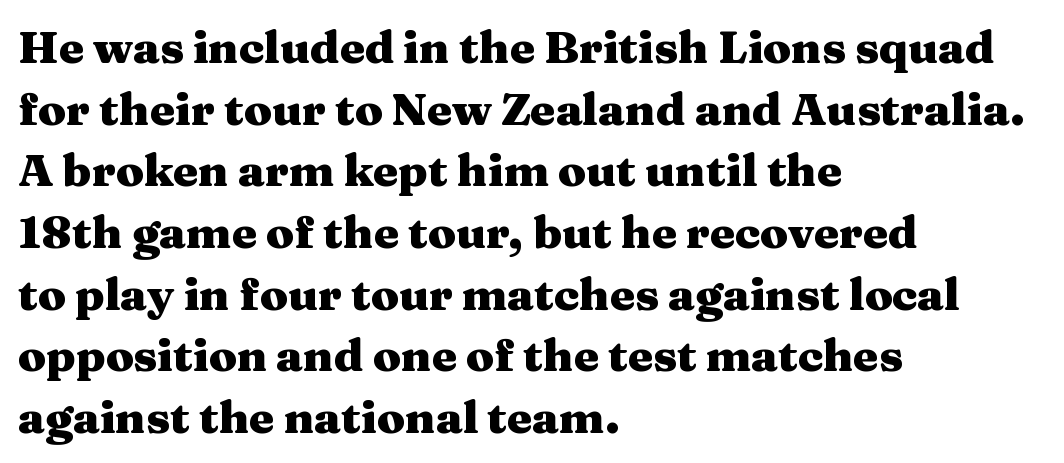
Default kerning and tracking; the words read as compact shapes. If you drew a line through each stem, it would be perfectly vertical. Spacing verdict: proportional, widths tailored to each character. I'd describe the lettering as bold — thick and assertive. Underlining? Definitely not there.
